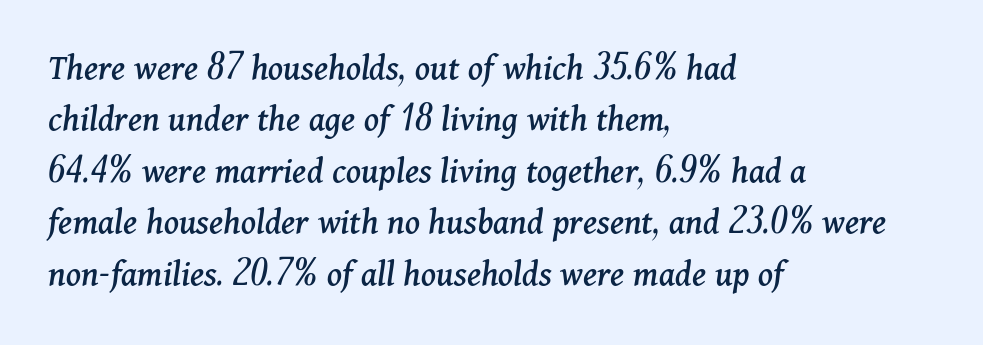
{"serif": "yes", "italic": "yes", "lean": "right", "slant_degrees": 11, "width": "normal", "stroke_contrast": "medium", "x_height": "medium", "monospaced": "no", "underline": "no", "align": "left", "line_spacing": "normal", "line_spacing_ratio": 1.39, "letter_spacing": "normal", "letter_spacing_em": 0.0, "glyph_px": 37}
